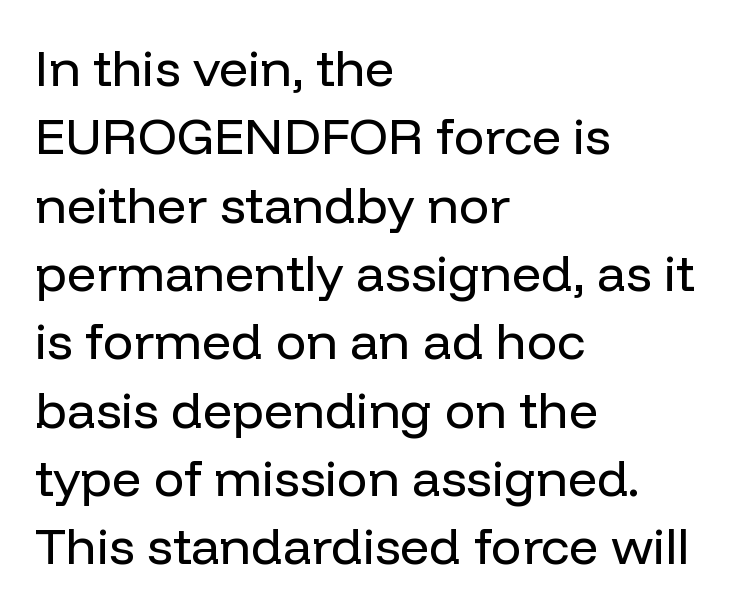
The image shows 51 px regular-weight sans-serif type, upright; set left-aligned, normal line spacing (1.34x), normal letter spacing, not underlined; low stroke contrast and a medium x-height.
